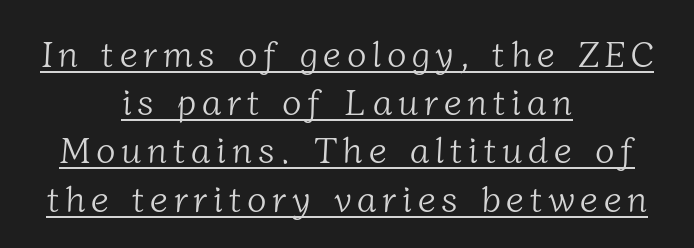
The image shows 36 px light serif type; set centered, normal line spacing (1.34x), underlined; low stroke contrast and a medium x-height.
